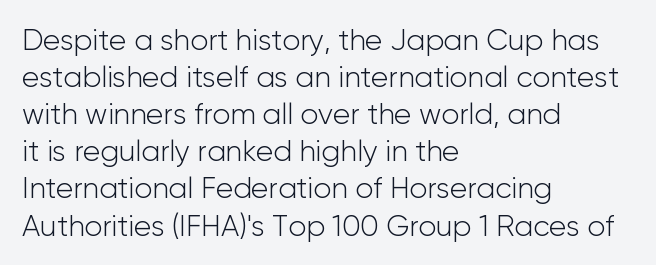
Q: Is the text bold? A: No.
Q: Is the text italic (slanted)? A: No, it is upright.
Q: Is the typeface a serif or a sans-serif typeface? A: Sans-serif.
Q: Is the text underlined? A: No.
Q: How is the paragraph aligned? A: Left-aligned.
Q: Is the spacing between letters normal or unusually wide? A: Normal.
Q: Is the spacing between lines tight, normal or loose? A: Normal.
Q: Width (condensed, normal, or wide)? A: Normal.
Q: Stroke contrast? A: Low.
Q: x-height? A: Medium.
Q: Monospaced? A: No.
